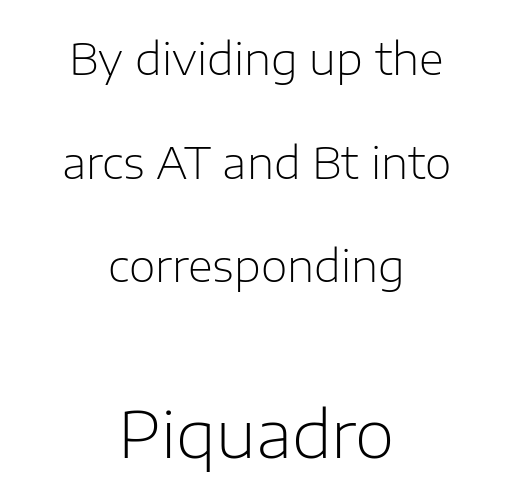
{"serif": "no", "italic": "no", "bold": "no", "weight": "light", "width": "normal", "stroke_contrast": "low", "x_height": "medium", "monospaced": "no", "underline": "no", "align": "center", "line_spacing": "loose", "line_spacing_ratio": 2.41, "letter_spacing": "normal", "letter_spacing_em": 0.0, "larger_block": "second", "size_ratio": 1.49, "glyph_px": 64}
